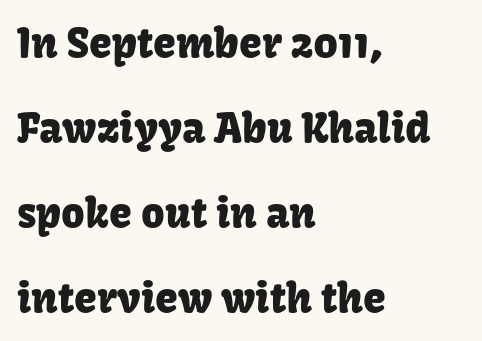
Q: Is the text italic (slanted)? A: No, it is upright.
Q: Is the typeface a serif or a sans-serif typeface? A: Sans-serif.
Q: Is the text underlined? A: No.
Q: How is the paragraph aligned? A: Left-aligned.
Q: Is the spacing between letters normal or unusually wide? A: Normal.
Q: Is the spacing between lines tight, normal or loose? A: Loose.
Q: Width (condensed, normal, or wide)? A: Normal.
Q: Stroke contrast? A: Low.
Q: x-height? A: Medium.
Q: Monospaced? A: No.
